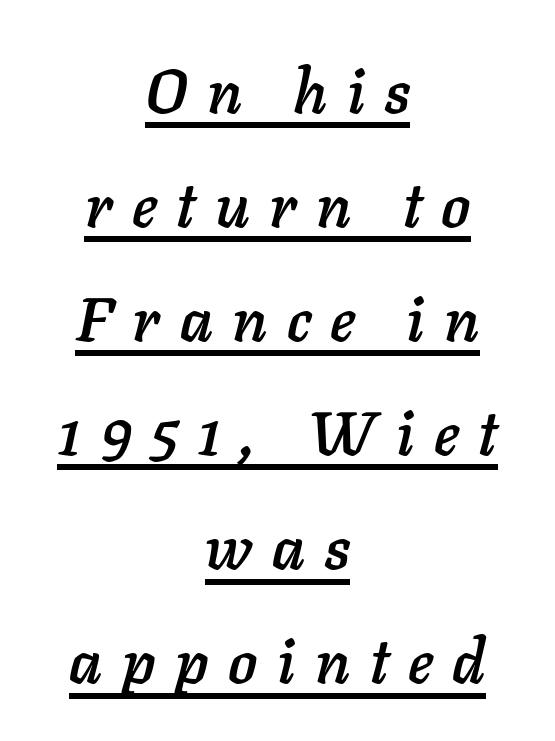
Q: Is the text italic (slanted)? A: Yes, it leans right by about 11 degrees.
Q: Is the text underlined? A: Yes.
Q: How is the paragraph aligned? A: Centered.
Q: Is the spacing between letters normal or unusually wide? A: Unusually wide.
Q: Width (condensed, normal, or wide)? A: Normal.
Q: Stroke contrast? A: Low.
Q: x-height? A: Medium.
Q: Monospaced? A: No.
